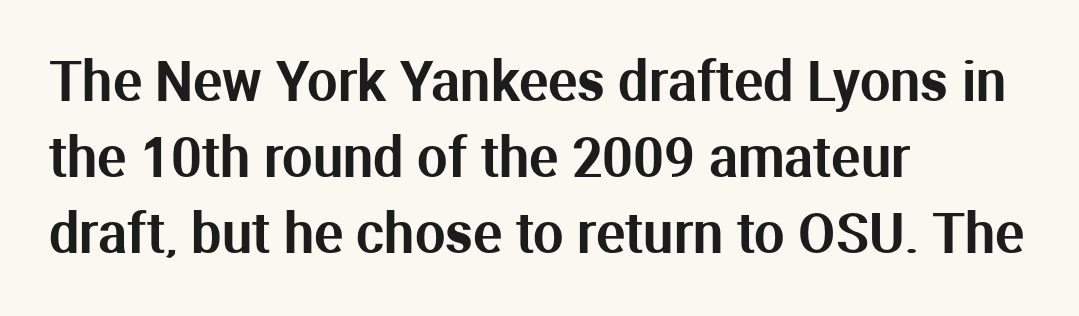
Q: Is the text italic (slanted)? A: No, it is upright.
Q: Is the typeface a serif or a sans-serif typeface? A: Sans-serif.
Q: Is the text underlined? A: No.
Q: How is the paragraph aligned? A: Left-aligned.
Q: Is the spacing between letters normal or unusually wide? A: Normal.
Q: Is the spacing between lines tight, normal or loose? A: Normal.
Q: Width (condensed, normal, or wide)? A: Normal.
Q: Stroke contrast? A: Medium.
Q: x-height? A: Medium.
Q: Monospaced? A: No.
